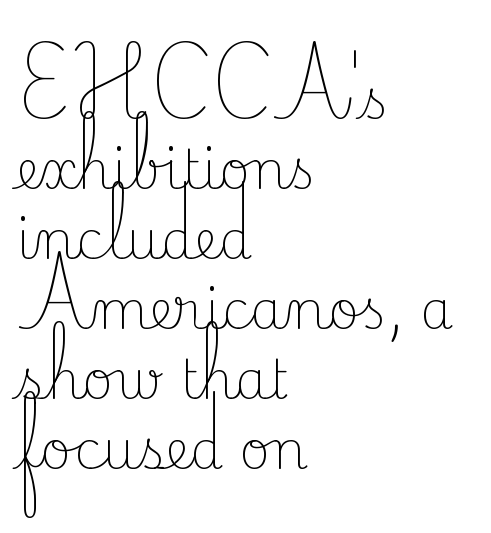
Q: Is the text bold? A: No.
Q: Is the text italic (slanted)? A: No, it is upright.
Q: Is the typeface a serif or a sans-serif typeface? A: Serif.
Q: Is the text underlined? A: No.
Q: How is the paragraph aligned? A: Left-aligned.
Q: Is the spacing between letters normal or unusually wide? A: Normal.
Q: Is the spacing between lines tight, normal or loose? A: Normal.
Q: Width (condensed, normal, or wide)? A: Normal.
Q: Stroke contrast? A: Low.
Q: x-height? A: Small.
Q: Monospaced? A: No.
